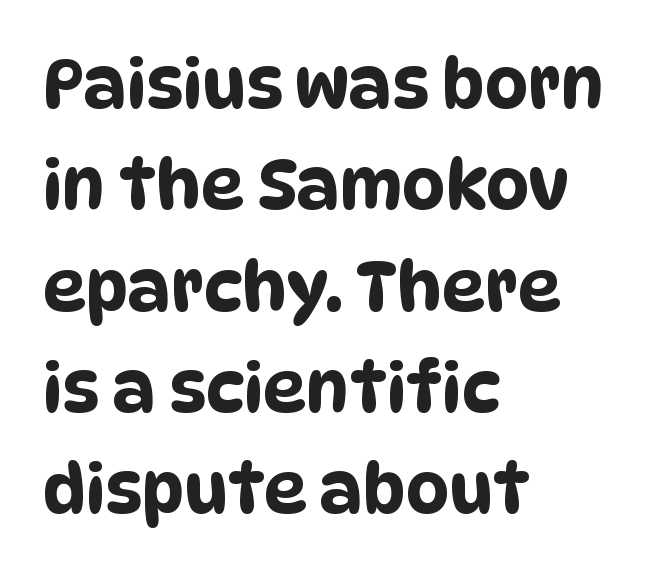
The image shows 68 px condensed sans-serif type; set left-aligned, normal line spacing (1.49x), normal letter spacing, not underlined; low stroke contrast and a large x-height.
